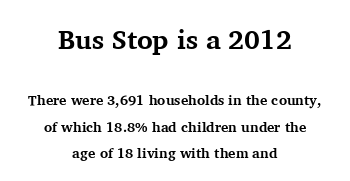
The image shows 27 px bold type, upright; set centered, line spacing 1.88x, normal letter spacing, not underlined; the first (top) block is 1.93x larger.
